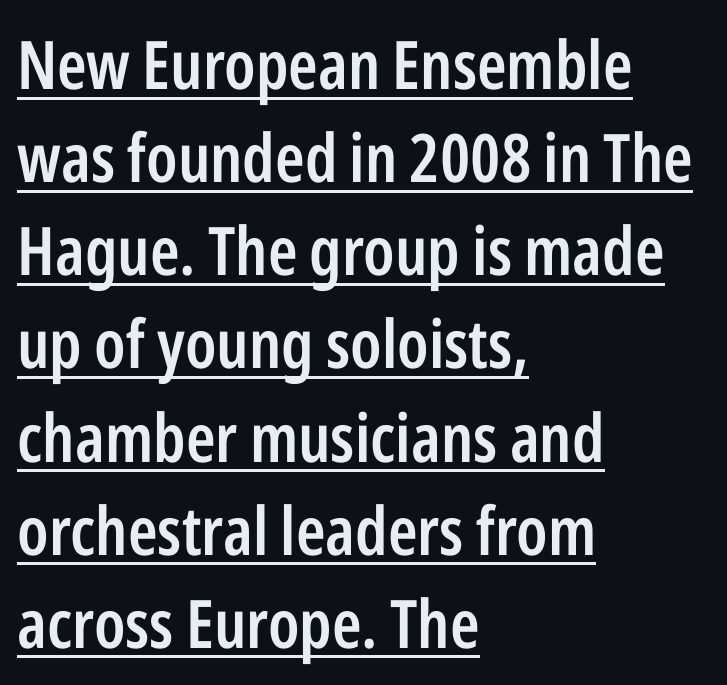
The image shows 67 px semibold, condensed sans-serif type, upright; set left-aligned, normal line spacing (1.39x), normal letter spacing, underlined; low stroke contrast and a medium x-height.
